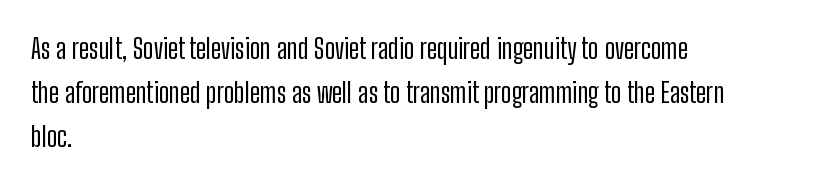
{"serif": "no", "italic": "no", "width": "condensed", "stroke_contrast": "low", "x_height": "medium", "monospaced": "no", "underline": "no", "align": "left", "line_spacing": "normal", "line_spacing_ratio": 1.58, "letter_spacing": "normal", "letter_spacing_em": 0.0, "glyph_px": 28}
